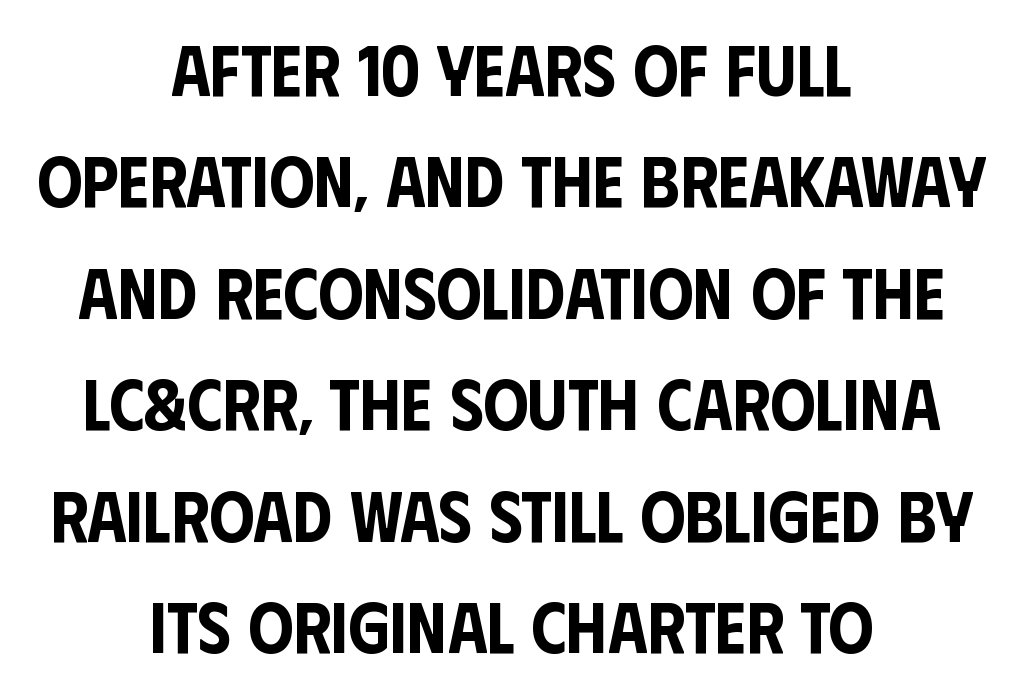
Q: Is the text italic (slanted)? A: No, it is upright.
Q: Is the typeface a serif or a sans-serif typeface? A: Sans-serif.
Q: Is the text underlined? A: No.
Q: How is the paragraph aligned? A: Centered.
Q: Is the spacing between letters normal or unusually wide? A: Normal.
Q: Is the spacing between lines tight, normal or loose? A: Normal.
Q: Width (condensed, normal, or wide)? A: Condensed.
Q: Stroke contrast? A: Low.
Q: x-height? A: Large.
Q: Monospaced? A: No.
